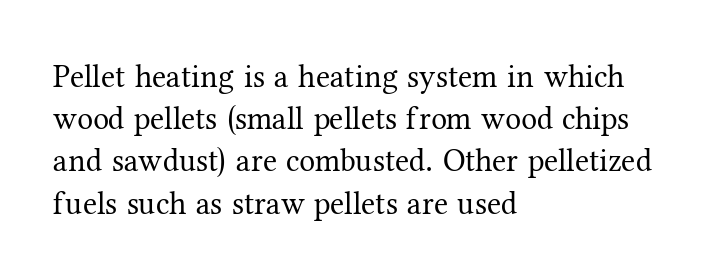
{"serif": "yes", "italic": "no", "bold": "no", "weight": "regular", "width": "normal", "stroke_contrast": "medium", "x_height": "medium", "monospaced": "no", "underline": "no", "align": "left", "line_spacing": "normal", "line_spacing_ratio": 1.32, "letter_spacing": "normal", "letter_spacing_em": 0.0, "glyph_px": 32}
